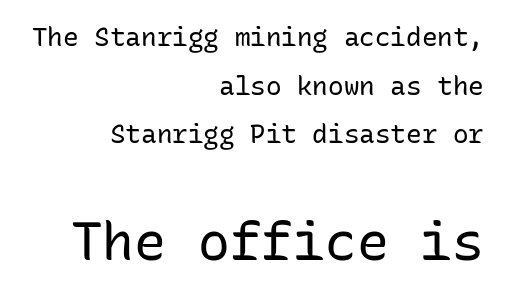
The image shows 53 px regular-weight sans-serif type, upright, monospaced; set right-aligned, line spacing 1.87x, normal letter spacing, not underlined; the second (bottom) block is 2.04x larger; low stroke contrast and a medium x-height.
